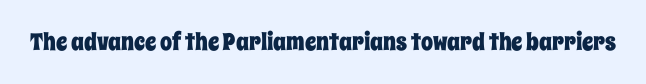
Observe the ordinary spacing: letters are neighbours, not strangers. Underline: absent. Rendered with straight, roman letterforms.
